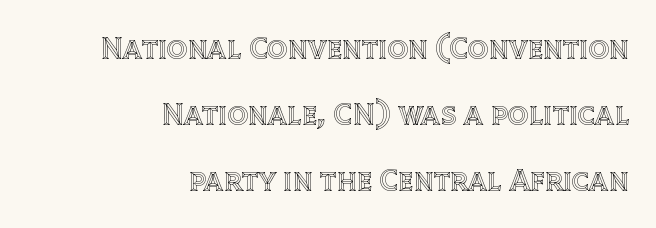
The image shows 32 px text type, upright; set right-aligned, loose line spacing (2.07x), normal letter spacing, not underlined; a large x-height.
